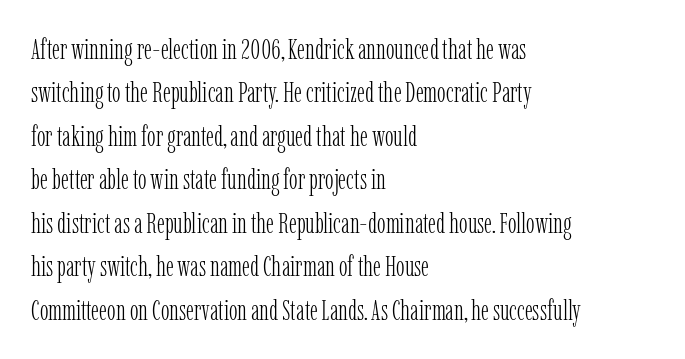
Q: Is the text bold? A: No.
Q: Is the text italic (slanted)? A: No, it is upright.
Q: Is the typeface a serif or a sans-serif typeface? A: Serif.
Q: Is the text underlined? A: No.
Q: How is the paragraph aligned? A: Left-aligned.
Q: Is the spacing between letters normal or unusually wide? A: Normal.
Q: Is the spacing between lines tight, normal or loose? A: Normal.
Q: Width (condensed, normal, or wide)? A: Condensed.
Q: Stroke contrast? A: Low.
Q: x-height? A: Medium.
Q: Monospaced? A: No.
